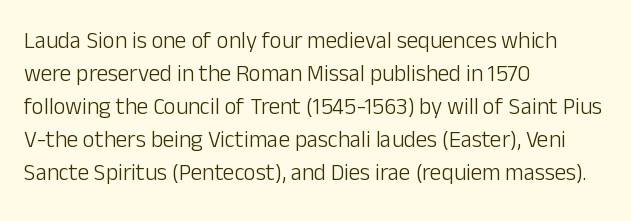
{"italic": "no", "bold": "no", "underline": "no", "align": "left", "line_spacing": "normal", "line_spacing_ratio": 1.44, "letter_spacing": "normal", "letter_spacing_em": 0.0, "glyph_px": 23}
